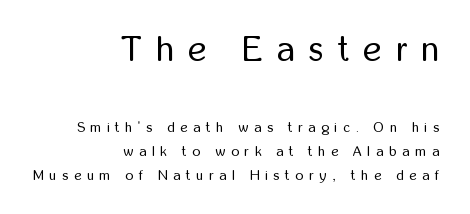
Q: Is the text bold? A: No.
Q: Is the text italic (slanted)? A: No, it is upright.
Q: Is the typeface a serif or a sans-serif typeface? A: Sans-serif.
Q: Is the text underlined? A: No.
Q: How is the paragraph aligned? A: Right-aligned.
Q: Is the spacing between letters normal or unusually wide? A: Unusually wide.
Q: Which block of text is set in a larger size, the first (top) or the second (bottom)? A: The first (top) one.
Q: Width (condensed, normal, or wide)? A: Condensed.
Q: Stroke contrast? A: Low.
Q: x-height? A: Medium.
Q: Monospaced? A: No.
